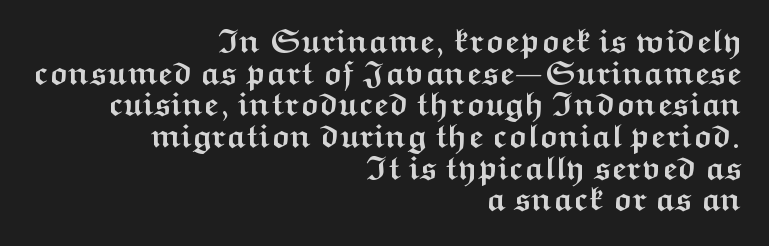
Unlike italic type, these characters show no tilt at all. Each letter's strokes conclude bluntly, with no projecting serifs. This sample uses plain, unmodified letter spacing. Stroke thickness is high; the sample reads as a true bold.
